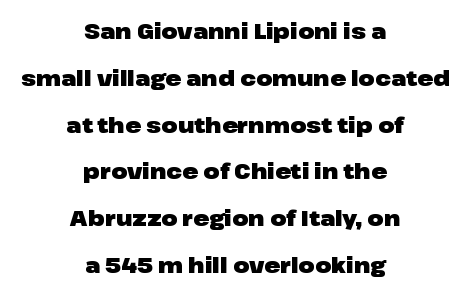
Does the copy run flush right? No — it is centered line by line. The glyphs are unaccompanied by any horizontal stroke below them. Is there any slant? The stems are plumb. A full-strength bold gives these letters their thick strokes. Notice the wide empty band between every row — that's loose leading. These lines keep a tight, regular rhythm from letter to letter.
